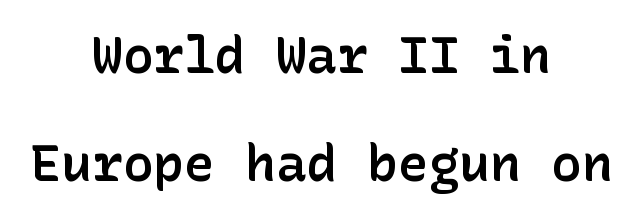
Caption: multi-line text, centered on the measure. Nope, no serifs anywhere on these letters. Glance below the letters and you will spot only blank space. A roman cut, with each character standing at attention. The passage shown has conventional tracking throughout. Compared with typical paragraphs, the rows here are farther apart.
